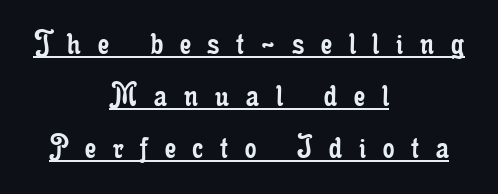
Q: Is the text bold? A: No.
Q: Is the text italic (slanted)? A: No, it is upright.
Q: Is the typeface a serif or a sans-serif typeface? A: Serif.
Q: Is the text underlined? A: Yes.
Q: How is the paragraph aligned? A: Centered.
Q: Is the spacing between letters normal or unusually wide? A: Unusually wide.
Q: Is the spacing between lines tight, normal or loose? A: Normal.
Q: Width (condensed, normal, or wide)? A: Condensed.
Q: Stroke contrast? A: Low.
Q: x-height? A: Small.
Q: Monospaced? A: No.
